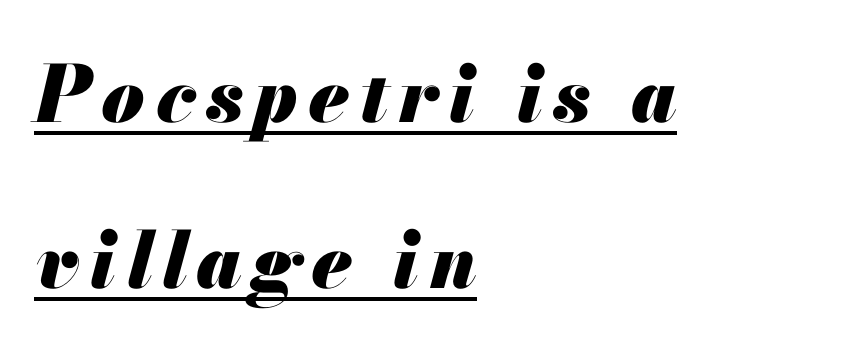
{"italic": "yes", "lean": "right", "slant_degrees": 13, "bold": "yes", "weight": "heavy", "width": "normal", "stroke_contrast": "medium", "x_height": "small", "monospaced": "no", "underline": "yes", "align": "left", "line_spacing": "loose", "line_spacing_ratio": 2.13, "glyph_px": 78}
